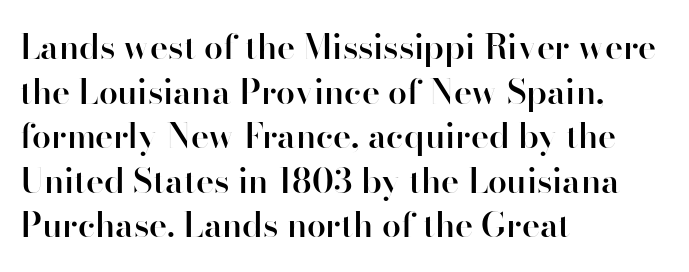
{"serif": "no", "italic": "no", "bold": "semi", "weight": "semibold", "width": "normal", "stroke_contrast": "high", "x_height": "small", "monospaced": "no", "underline": "no", "align": "left", "line_spacing": "normal", "line_spacing_ratio": 1.31, "letter_spacing": "normal", "letter_spacing_em": 0.0, "glyph_px": 34}
